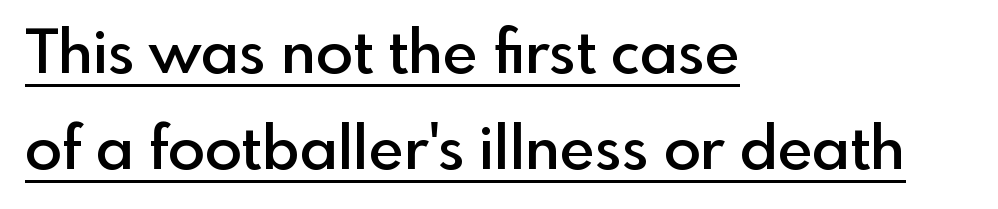
{"serif": "no", "italic": "no", "bold": "semi", "weight": "semibold", "width": "normal", "x_height": "small", "monospaced": "no", "underline": "yes", "align": "left", "line_spacing": "normal", "line_spacing_ratio": 1.57, "letter_spacing": "normal", "letter_spacing_em": 0.0, "glyph_px": 61}
